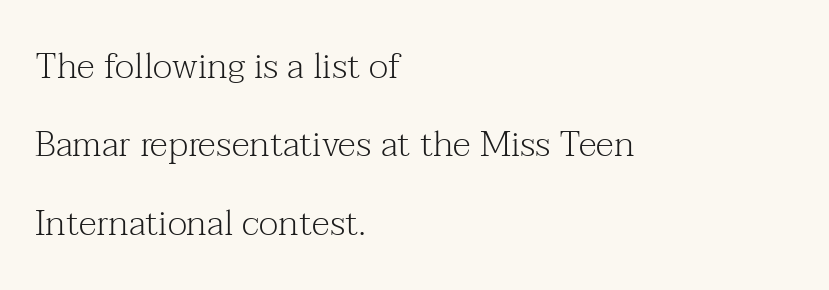
Yep, those are serifs on the letters. Caption: multi-line text, flush left, ragged right. The strokes carry an ordinary text weight at most. Look at the tracking — it's just the regular setting, nothing added. A typesetter would call this proportional, since set widths differ per character.
